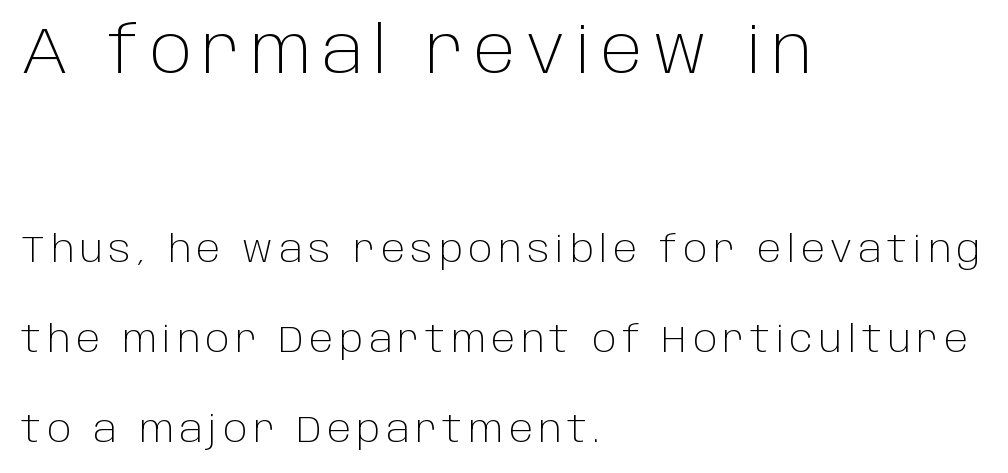
{"serif": "no", "italic": "no", "bold": "no", "weight": "light", "width": "normal", "stroke_contrast": "low", "x_height": "large", "monospaced": "no", "underline": "no", "align": "left", "line_spacing": "loose", "line_spacing_ratio": 2.44, "larger_block": "first", "size_ratio": 1.76, "glyph_px": 65}
